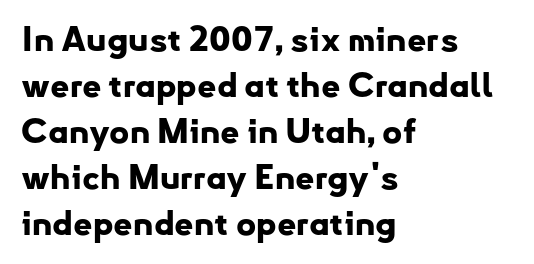
{"serif": "no", "italic": "no", "bold": "yes", "weight": "bold", "width": "normal", "stroke_contrast": "low", "x_height": "small", "monospaced": "no", "underline": "no", "align": "left", "line_spacing": "normal", "line_spacing_ratio": 1.35, "letter_spacing": "normal", "letter_spacing_em": 0.0, "glyph_px": 34}
